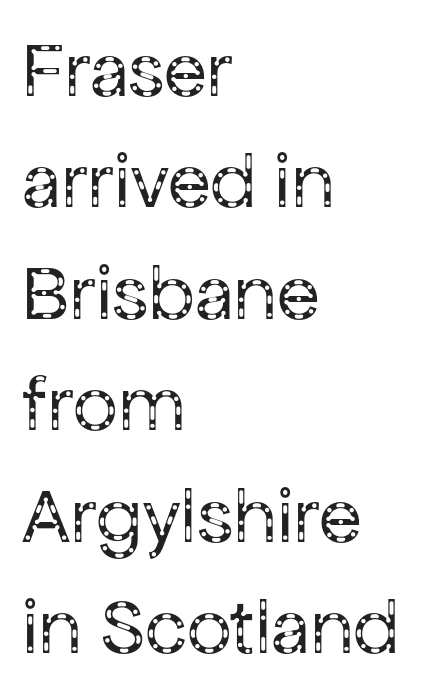
{"serif": "no", "italic": "no", "bold": "no", "weight": "regular", "width": "normal", "stroke_contrast": "low", "x_height": "medium", "monospaced": "no", "underline": "no", "align": "left", "line_spacing": "normal", "line_spacing_ratio": 1.41, "letter_spacing": "normal", "letter_spacing_em": 0.0, "glyph_px": 79}
